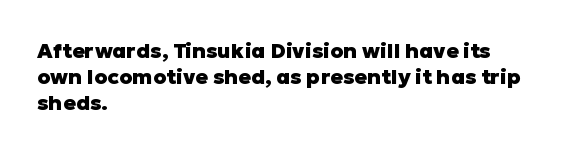
{"italic": "no", "bold": "yes", "underline": "no", "align": "left", "line_spacing": "normal", "line_spacing_ratio": 1.25, "letter_spacing": "normal", "letter_spacing_em": 0.0, "glyph_px": 21}
